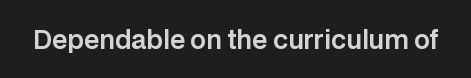
If you drew a line through each stem, it would be perfectly vertical. Characters follow at the spacing the type designer built in. The words here are not underlined.
